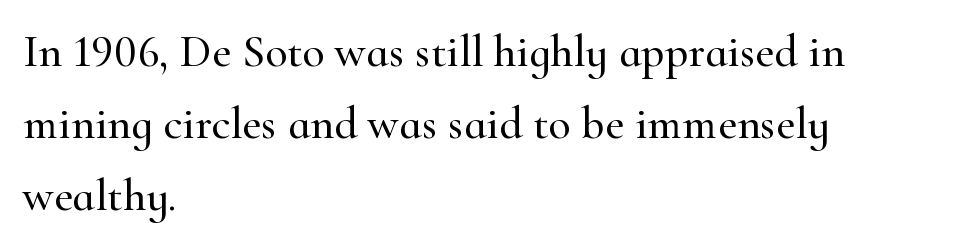
{"serif": "yes", "italic": "no", "width": "normal", "stroke_contrast": "high", "x_height": "small", "monospaced": "no", "underline": "no", "align": "left", "line_spacing": "normal", "line_spacing_ratio": 1.57, "letter_spacing": "normal", "letter_spacing_em": 0.0, "glyph_px": 46}
